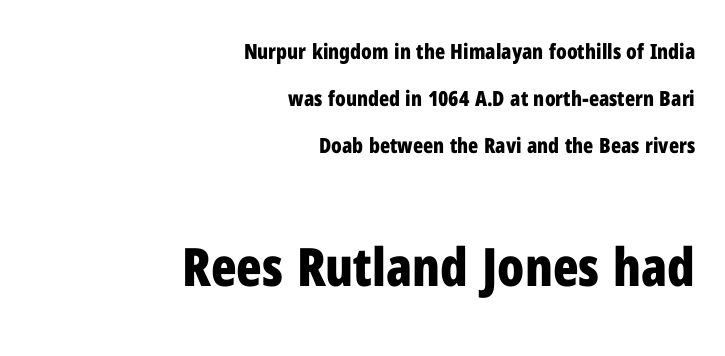
The letters carry no serifs — their stems end cleanly without finishing strokes. The text block is weighted toward the right margin, trailing off unevenly leftward. The passage shown stacks its lines with a broad gap. Proportional: the letters do not fall into vertical columns. Descenders hang freely into open space.
